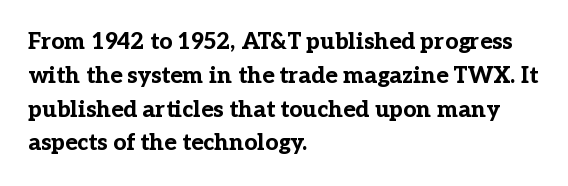
The image shows 23 px bold type, upright; set left-aligned, normal line spacing (1.47x), normal letter spacing, not underlined.
